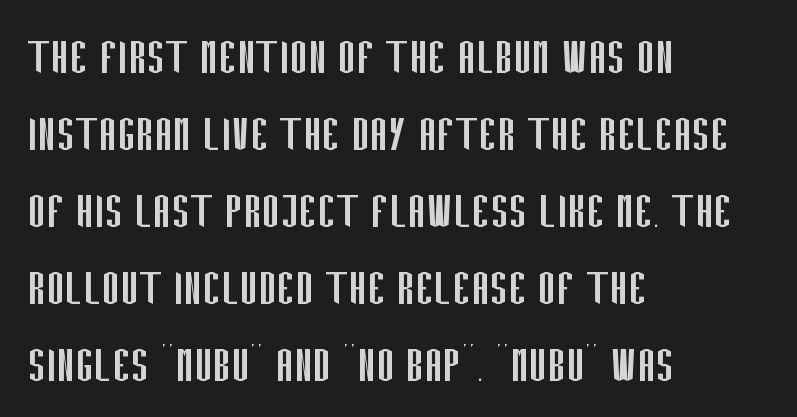
{"serif": "no", "italic": "no", "bold": "no", "weight": "regular", "width": "condensed", "stroke_contrast": "low", "x_height": "large", "monospaced": "no", "underline": "no", "align": "left", "line_spacing": "normal", "line_spacing_ratio": 1.4, "letter_spacing": "normal", "letter_spacing_em": 0.0, "glyph_px": 55}
